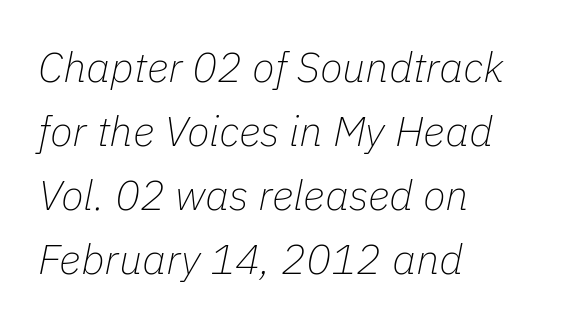
{"italic": "yes", "lean": "right", "slant_degrees": 11, "bold": "no", "weight": "thin", "width": "normal", "stroke_contrast": "low", "x_height": "medium", "monospaced": "no", "underline": "no", "align": "left", "line_spacing": "normal", "line_spacing_ratio": 1.52, "letter_spacing": "normal", "letter_spacing_em": 0.0, "glyph_px": 42}
